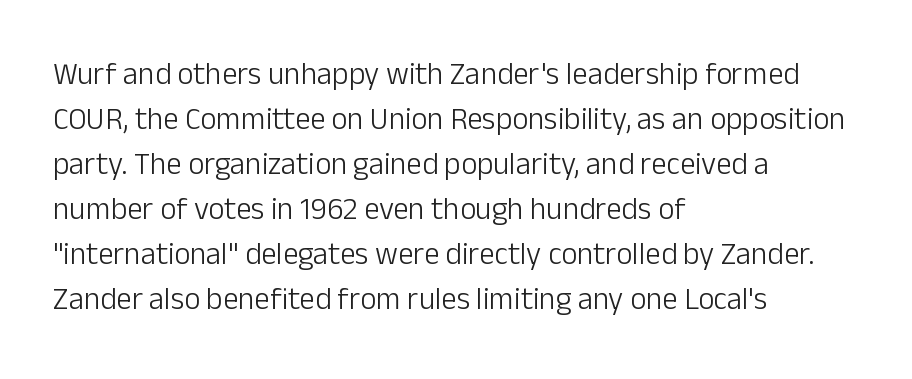
The image shows 31 px light sans-serif type, upright; set left-aligned, normal line spacing (1.45x), normal letter spacing, not underlined; low stroke contrast and a medium x-height.
